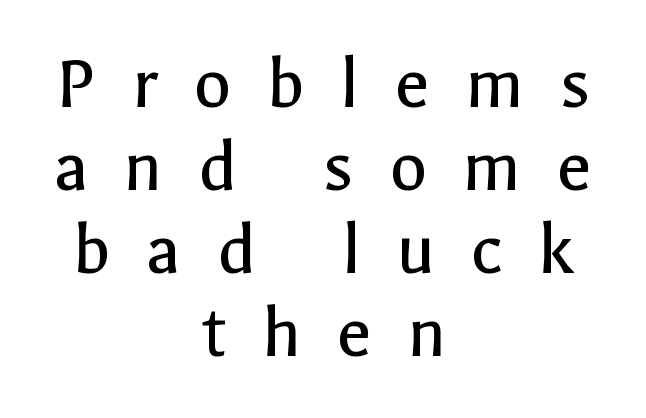
Looks like regular typesetting: each glyph gets only the width it needs. Notice how the passage keeps no hard edge, just a central spine. The rendering uses a small line-height, squeezing the rows. This rendering employs a face without finishing strokes, i.e., a sans-serif. Underline: absent. Each word looks stretched out because of the extra space between its letters.
